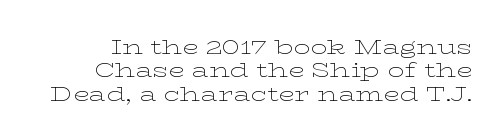
What's the leading like? Squeezed, with rows nearly overlapping. Each row of text sits above clean, open space. Ink coverage per letter is moderate at most. Ascenders rise straight up at ninety degrees. The rendering keeps characters at their native spacing.
